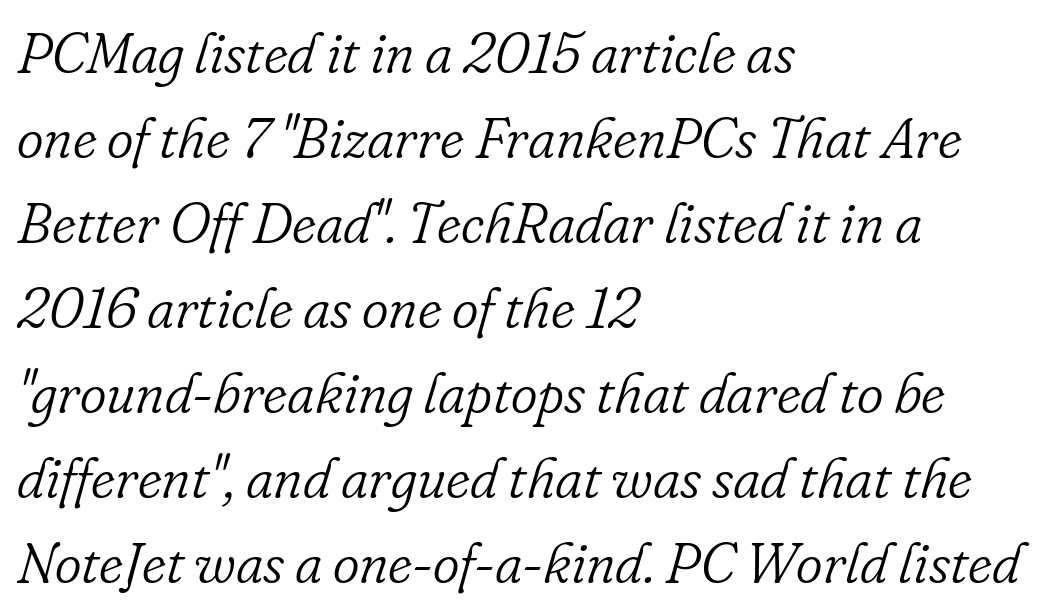
The image shows 57 px light serif type, italic (leaning right); set left-aligned, normal line spacing (1.49x), normal letter spacing, not underlined; low stroke contrast and a small x-height.
